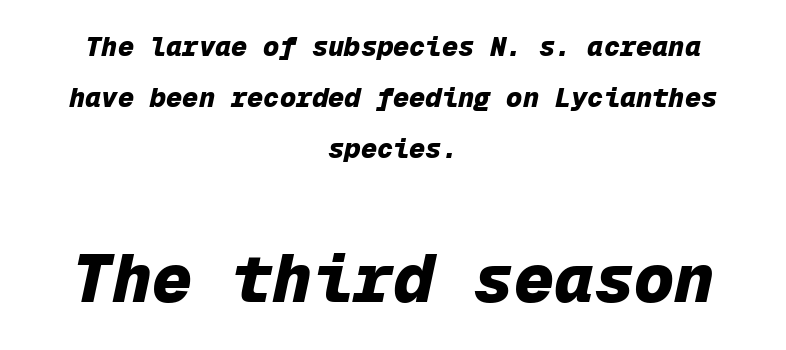
{"italic": "yes", "lean": "right", "slant_degrees": 12, "bold": "yes", "weight": "heavy", "width": "normal", "stroke_contrast": "low", "x_height": "medium", "monospaced": "yes", "underline": "no", "align": "center", "line_spacing_ratio": 1.88, "letter_spacing": "normal", "letter_spacing_em": 0.0, "larger_block": "second", "size_ratio": 2.48, "glyph_px": 67}
